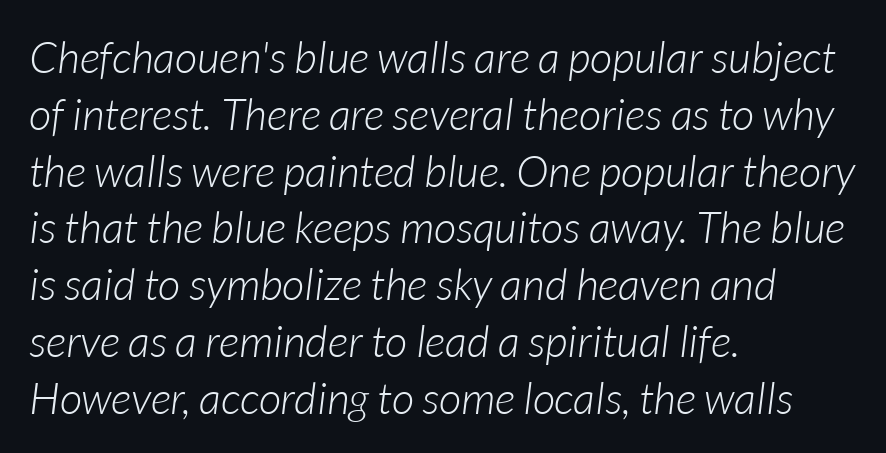
The strokes are not fattened; the text isn't bold. Does the lettering tilt? It does — this is italic. This block has exactly the height ordinary leading produces. Descender tails drop into unmarked territory. The face used here is proportionally spaced, like ordinary book or web type. Words appear dense and cohesive because spacing is normal.
